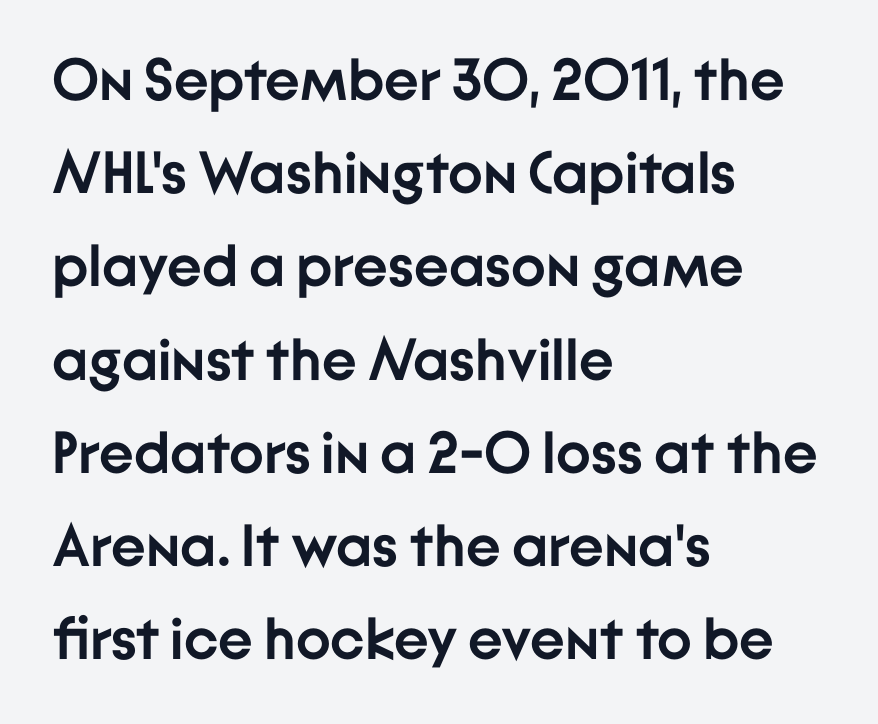
{"serif": "no", "italic": "no", "bold": "yes", "weight": "semibold", "width": "normal", "stroke_contrast": "low", "x_height": "medium", "monospaced": "no", "underline": "no", "align": "left", "line_spacing": "normal", "line_spacing_ratio": 1.58, "letter_spacing": "normal", "letter_spacing_em": 0.0, "glyph_px": 59}
